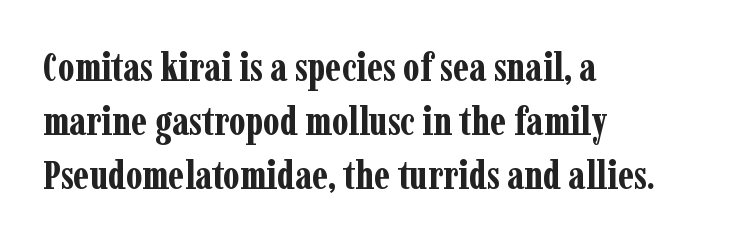
Q: Is the text bold? A: Yes.
Q: Is the text italic (slanted)? A: No, it is upright.
Q: Is the typeface a serif or a sans-serif typeface? A: Serif.
Q: Is the text underlined? A: No.
Q: How is the paragraph aligned? A: Left-aligned.
Q: Is the spacing between letters normal or unusually wide? A: Normal.
Q: Is the spacing between lines tight, normal or loose? A: Normal.
Q: Width (condensed, normal, or wide)? A: Condensed.
Q: Stroke contrast? A: Low.
Q: x-height? A: Medium.
Q: Monospaced? A: No.
